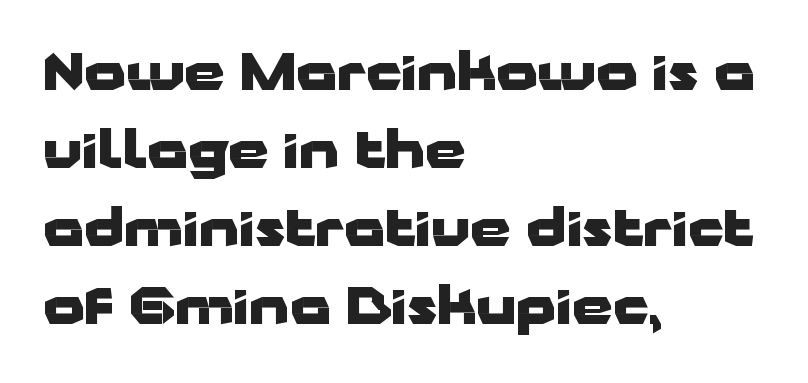
{"serif": "no", "italic": "no", "bold": "yes", "weight": "heavy", "width": "wide", "stroke_contrast": "low", "x_height": "medium", "monospaced": "no", "underline": "no", "align": "left", "line_spacing": "normal", "line_spacing_ratio": 1.5, "letter_spacing": "normal", "letter_spacing_em": 0.0, "glyph_px": 52}
